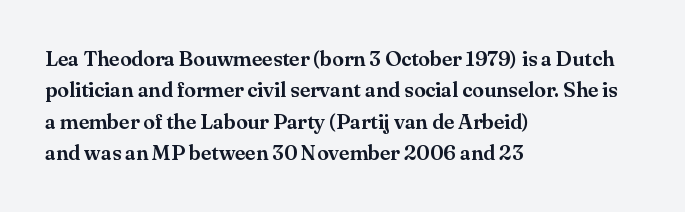
Unmarked baselines from the first word to the last. Every character sits straight up, as roman type does. The lines in this sample share a left origin and differ only in where they stop. Summary of vertical rhythm: regular, with standard interline spacing. Inter-character spacing is left at the font's built-in metrics.
